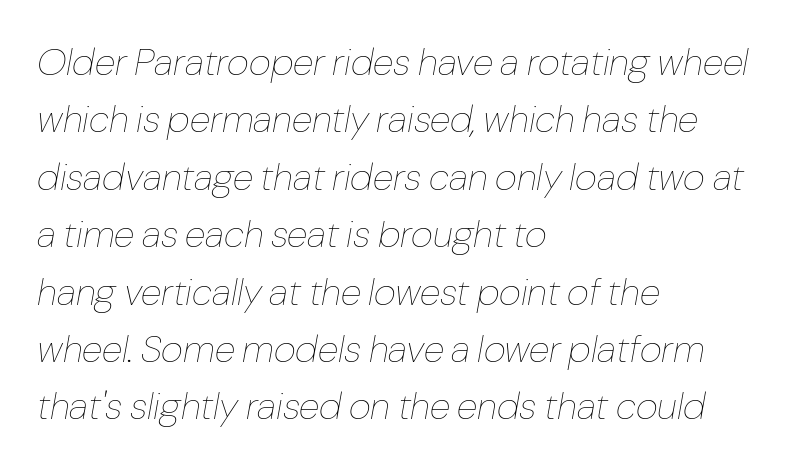
Q: Is the text bold? A: No.
Q: Is the text italic (slanted)? A: Yes, it leans right by about 10 degrees.
Q: Is the text underlined? A: No.
Q: How is the paragraph aligned? A: Left-aligned.
Q: Is the spacing between letters normal or unusually wide? A: Normal.
Q: Is the spacing between lines tight, normal or loose? A: Normal.
Q: Width (condensed, normal, or wide)? A: Normal.
Q: Stroke contrast? A: Low.
Q: x-height? A: Medium.
Q: Monospaced? A: No.
